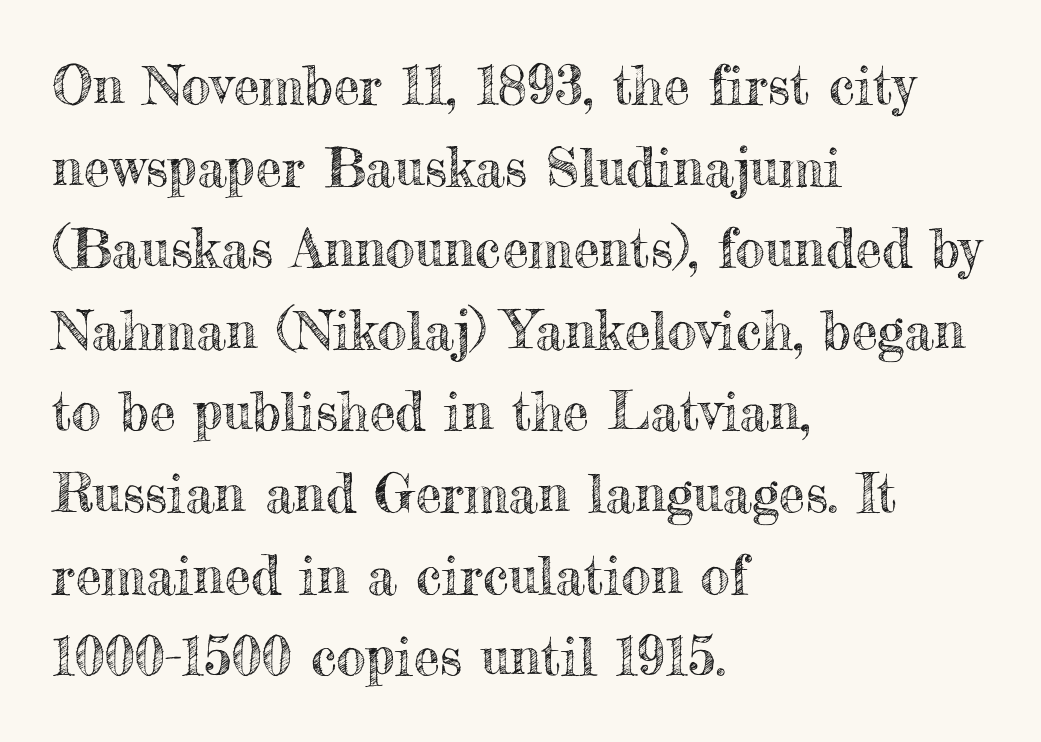
{"italic": "no", "width": "normal", "x_height": "small", "monospaced": "no", "underline": "no", "align": "left", "line_spacing": "normal", "line_spacing_ratio": 1.54, "letter_spacing": "normal", "letter_spacing_em": 0.0, "glyph_px": 53}
